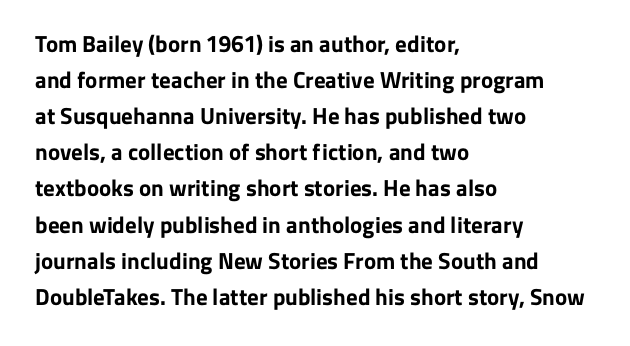
The image shows 23 px bold type, upright; set left-aligned, normal line spacing (1.57x), normal letter spacing, not underlined.
